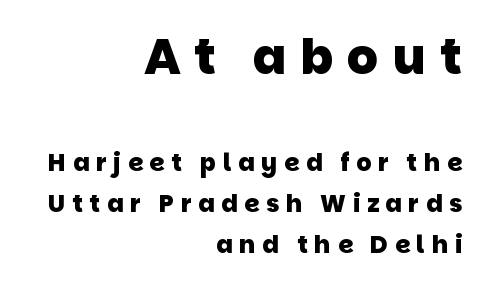
Q: Is the text bold? A: Yes.
Q: Is the typeface a serif or a sans-serif typeface? A: Sans-serif.
Q: Is the text underlined? A: No.
Q: How is the paragraph aligned? A: Right-aligned.
Q: Is the spacing between letters normal or unusually wide? A: Unusually wide.
Q: Which block of text is set in a larger size, the first (top) or the second (bottom)? A: The first (top) one.
Q: Width (condensed, normal, or wide)? A: Normal.
Q: Stroke contrast? A: Low.
Q: x-height? A: Large.
Q: Monospaced? A: No.
